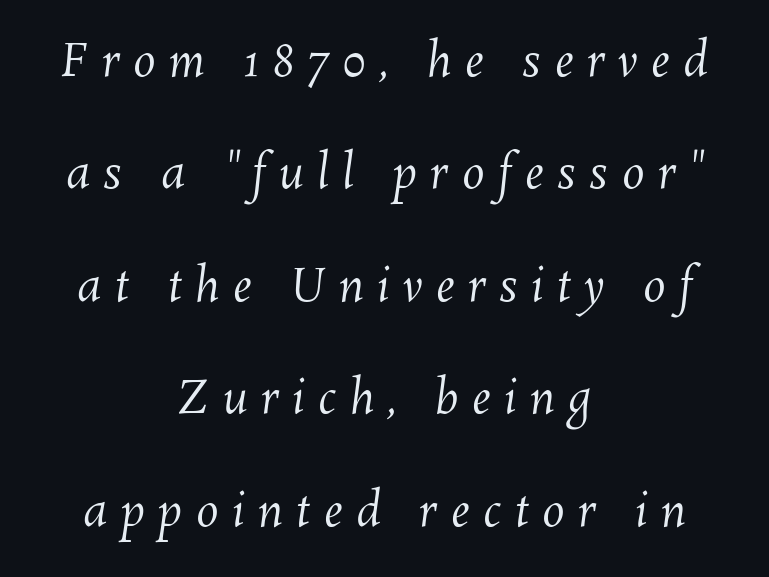
The letters look calm and open, with moderate or lighter stems. The space directly below the letters is spotless. Caption: expanded tracking, letters set apart. A typesetter would call this proportional, since set widths differ per character. Rows of type keep a wide berth in the vertical direction.
